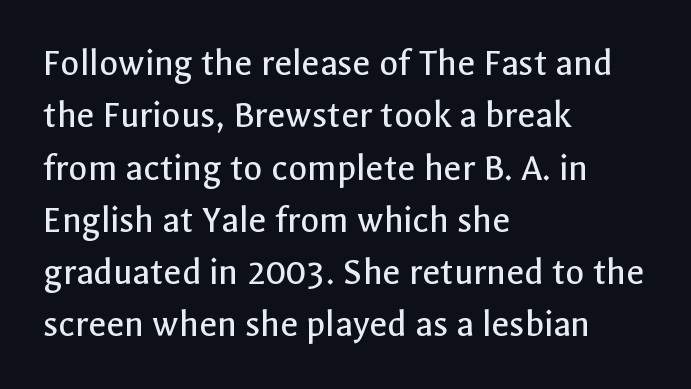
The image shows 39 px regular-weight sans-serif type, upright; set left-aligned, normal line spacing (1.34x), normal letter spacing, not underlined; a medium x-height.
